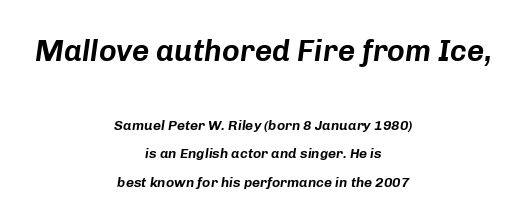
The image shows 30 px text type, italic (leaning right); set centered, loose line spacing (2.01x), normal letter spacing, not underlined; the first (top) block is 2.14x larger; low stroke contrast and a medium x-height.
